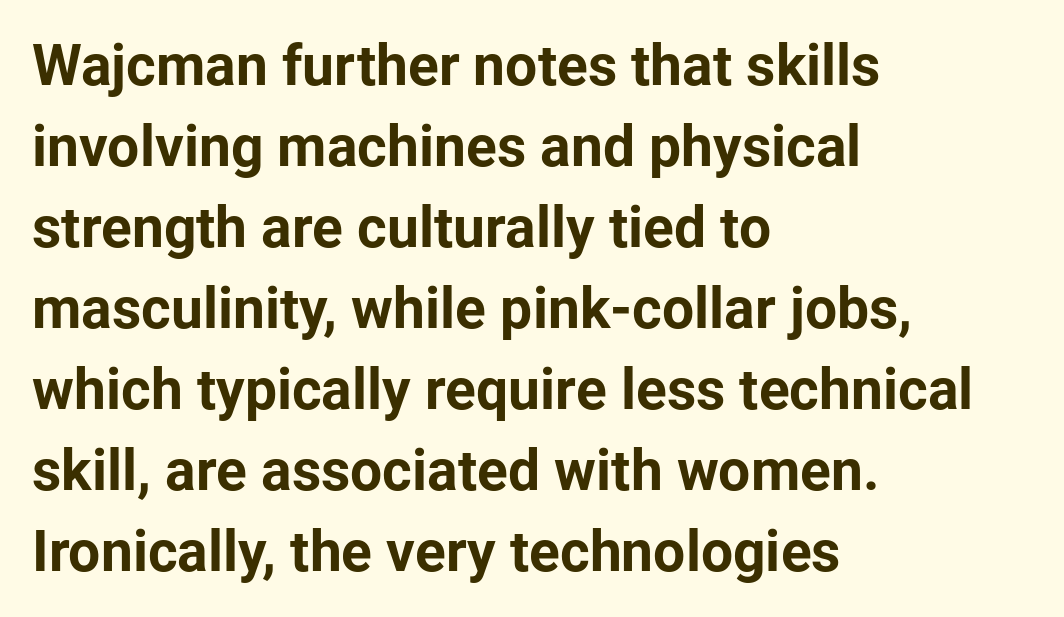
Any mark beneath the type? The region is blank. It's the straight-up-and-down kind of type. Pretty heavy lettering here — definitely bold. In terms of letterspacing, this is plain default setting. This sample has the flowing, uneven cadence of proportional lettering.
